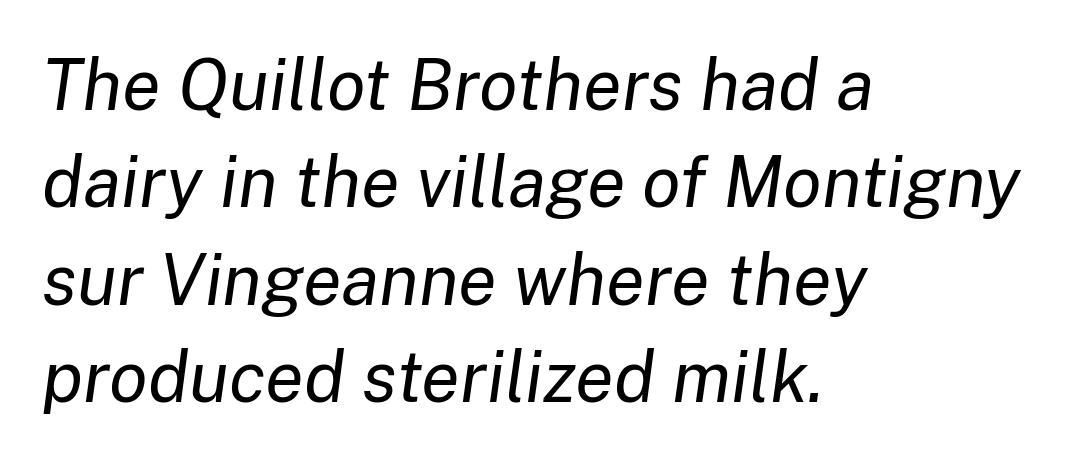
Q: Is the text bold? A: No.
Q: Is the text italic (slanted)? A: Yes, it leans right by about 8 degrees.
Q: Is the text underlined? A: No.
Q: How is the paragraph aligned? A: Left-aligned.
Q: Is the spacing between letters normal or unusually wide? A: Normal.
Q: Is the spacing between lines tight, normal or loose? A: Normal.
Q: Width (condensed, normal, or wide)? A: Normal.
Q: Stroke contrast? A: Low.
Q: x-height? A: Medium.
Q: Monospaced? A: No.
